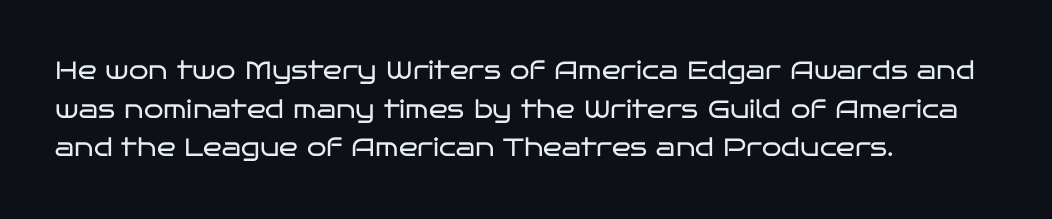
Notice how descenders clear the ascenders below comfortably — that's standard leading. Posture: vertical. Letter spacing: default. This rendering uses left alignment, leaving the right contour irregular.
